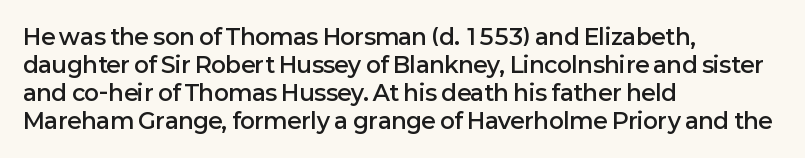
{"italic": "no", "bold": "semi", "underline": "no", "align": "left", "line_spacing": "normal", "line_spacing_ratio": 1.28, "letter_spacing": "normal", "letter_spacing_em": 0.0, "glyph_px": 22}
